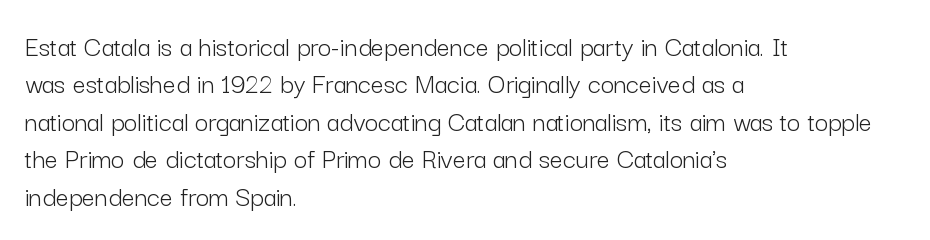
Q: Is the text bold? A: No.
Q: Is the text italic (slanted)? A: No, it is upright.
Q: Is the typeface a serif or a sans-serif typeface? A: Sans-serif.
Q: Is the text underlined? A: No.
Q: How is the paragraph aligned? A: Left-aligned.
Q: Is the spacing between letters normal or unusually wide? A: Normal.
Q: Is the spacing between lines tight, normal or loose? A: Normal.
Q: Width (condensed, normal, or wide)? A: Normal.
Q: Stroke contrast? A: Low.
Q: x-height? A: Medium.
Q: Monospaced? A: No.
